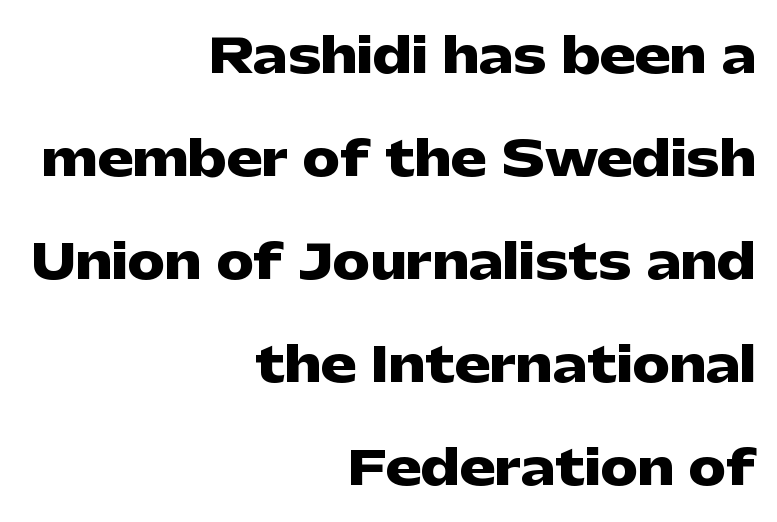
The image shows 47 px heavy, wide sans-serif type, upright; set right-aligned, loose line spacing (2.19x), normal letter spacing, not underlined; low stroke contrast and a medium x-height.
